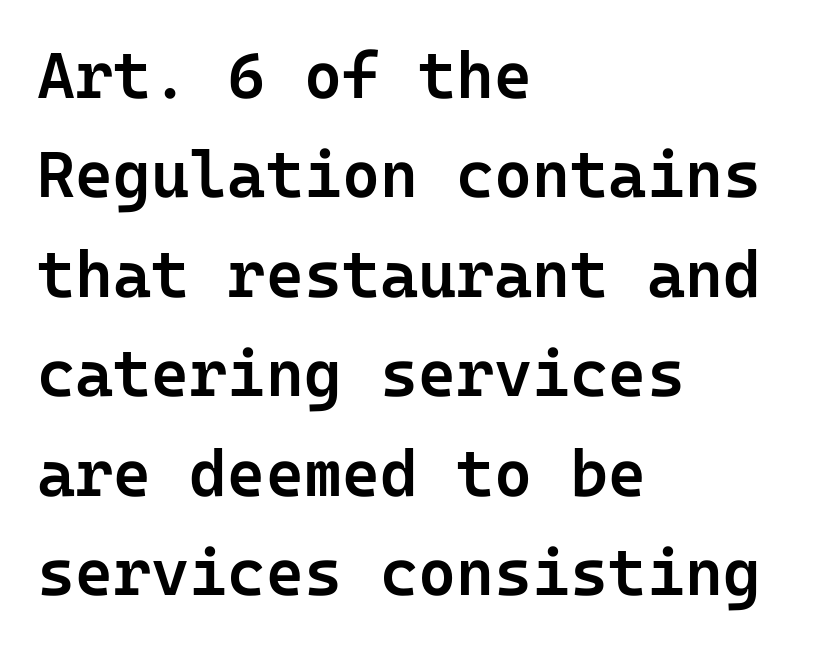
Q: Is the text bold? A: Semi-bold.
Q: Is the text italic (slanted)? A: No, it is upright.
Q: Is the typeface a serif or a sans-serif typeface? A: Sans-serif.
Q: Is the text underlined? A: No.
Q: How is the paragraph aligned? A: Left-aligned.
Q: Is the spacing between letters normal or unusually wide? A: Normal.
Q: Is the spacing between lines tight, normal or loose? A: Normal.
Q: Width (condensed, normal, or wide)? A: Normal.
Q: Stroke contrast? A: Low.
Q: x-height? A: Medium.
